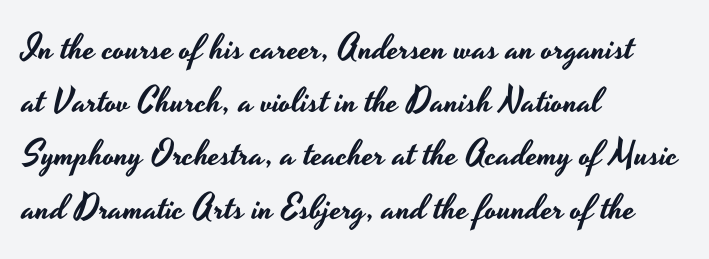
Q: Is the text italic (slanted)? A: Yes.
Q: Is the typeface a serif or a sans-serif typeface? A: Sans-serif.
Q: Is the text underlined? A: No.
Q: How is the paragraph aligned? A: Left-aligned.
Q: Is the spacing between letters normal or unusually wide? A: Normal.
Q: Is the spacing between lines tight, normal or loose? A: Normal.
Q: Width (condensed, normal, or wide)? A: Wide.
Q: Stroke contrast? A: Low.
Q: x-height? A: Small.
Q: Monospaced? A: No.
